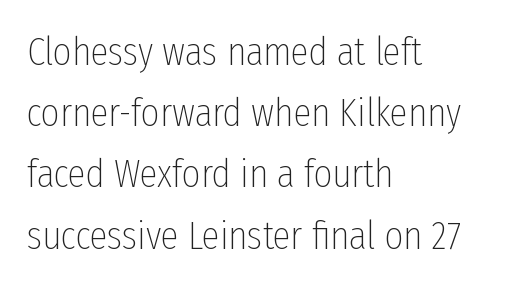
The image shows 40 px thin, condensed sans-serif type, upright; set left-aligned, normal line spacing (1.53x), normal letter spacing, not underlined; low stroke contrast and a medium x-height.
